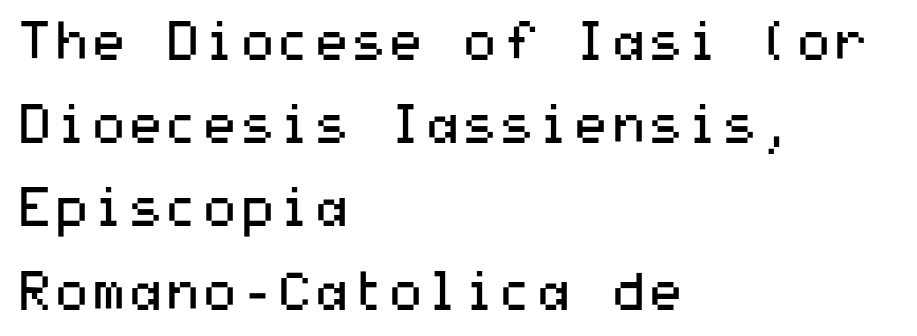
This is roman type, the default non-slanted kind. The face used here is rendered with its standard letterfit. This is sans-serif lettering, the kind often seen on screens and signage. No letter is thick-stroked: the sample isn't bold. The foot of each line stays bare and open. Notice how descenders clear the ascenders below comfortably — that's standard leading.
